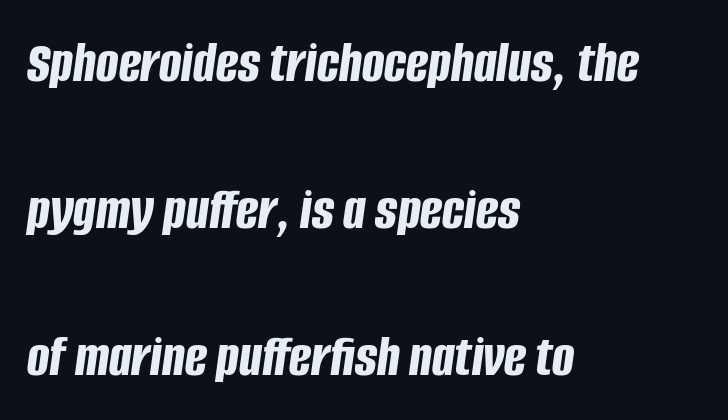
The image shows 59 px bold, condensed type, italic (leaning right); set left-aligned, loose line spacing (2.49x), normal letter spacing, not underlined; low stroke contrast and a large x-height.
